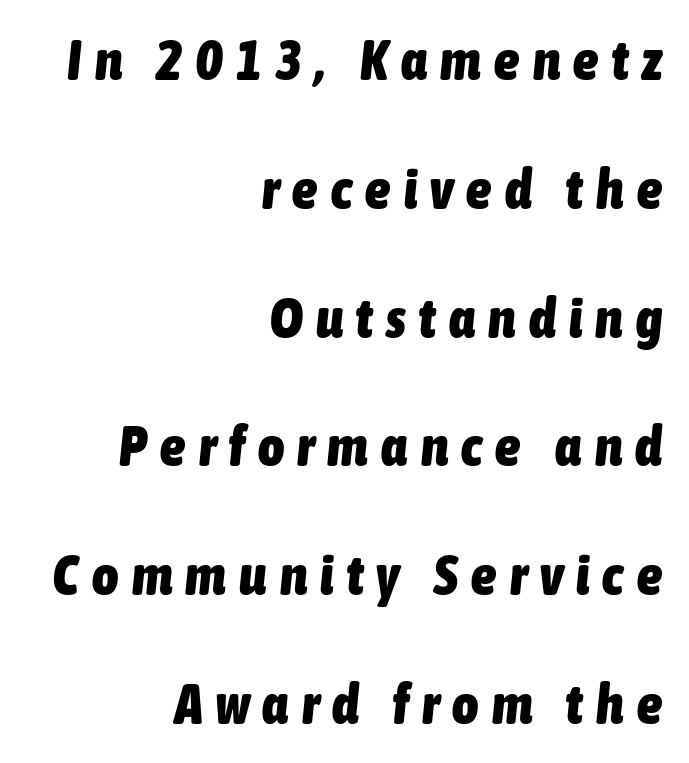
Q: Is the text bold? A: Yes.
Q: Is the text italic (slanted)? A: Yes, it leans right by about 6 degrees.
Q: Is the text underlined? A: No.
Q: How is the paragraph aligned? A: Right-aligned.
Q: Is the spacing between letters normal or unusually wide? A: Unusually wide.
Q: Is the spacing between lines tight, normal or loose? A: Loose.
Q: Width (condensed, normal, or wide)? A: Condensed.
Q: Stroke contrast? A: Low.
Q: x-height? A: Medium.
Q: Monospaced? A: No.
